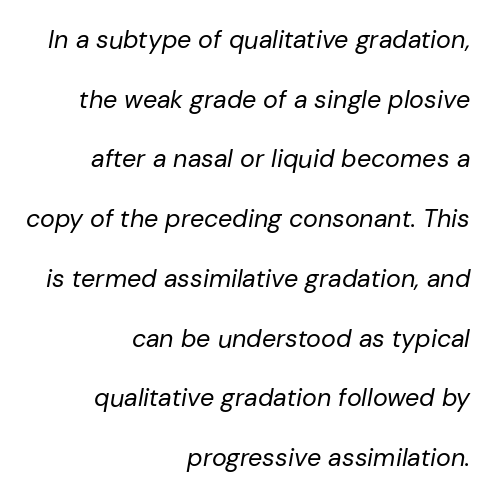
The image shows 25 px text type, italic (leaning right); set right-aligned, loose line spacing (2.39x), normal letter spacing, not underlined.
